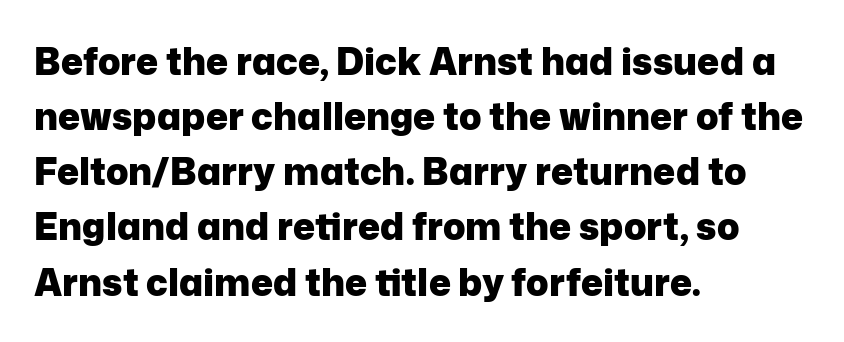
{"serif": "no", "italic": "no", "bold": "yes", "weight": "heavy", "width": "normal", "stroke_contrast": "low", "x_height": "medium", "monospaced": "no", "underline": "no", "align": "left", "line_spacing": "normal", "line_spacing_ratio": 1.49, "letter_spacing": "normal", "letter_spacing_em": 0.0, "glyph_px": 37}
